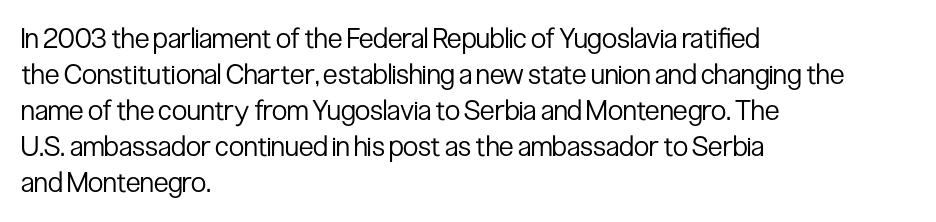
{"serif": "no", "italic": "no", "bold": "no", "weight": "regular", "width": "condensed", "stroke_contrast": "low", "x_height": "medium", "monospaced": "no", "underline": "no", "align": "left", "line_spacing": "normal", "line_spacing_ratio": 1.29, "letter_spacing": "normal", "letter_spacing_em": 0.0, "glyph_px": 28}
